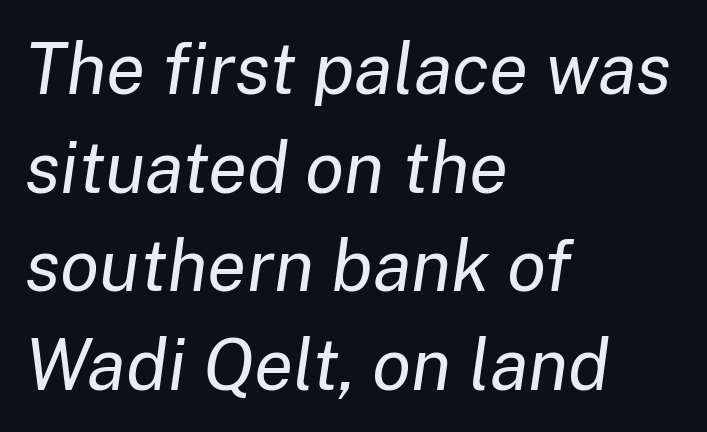
Descenders are the only things crossing below the line. Vertical stems look standard width or narrower in stroke. Tracking value appears to be zero — textbook default spacing. This sample is left-justified, so line endings fall wherever the words run out. Proportional: the letters do not fall into vertical columns. The text carries the slant typical of an italic or oblique font.
